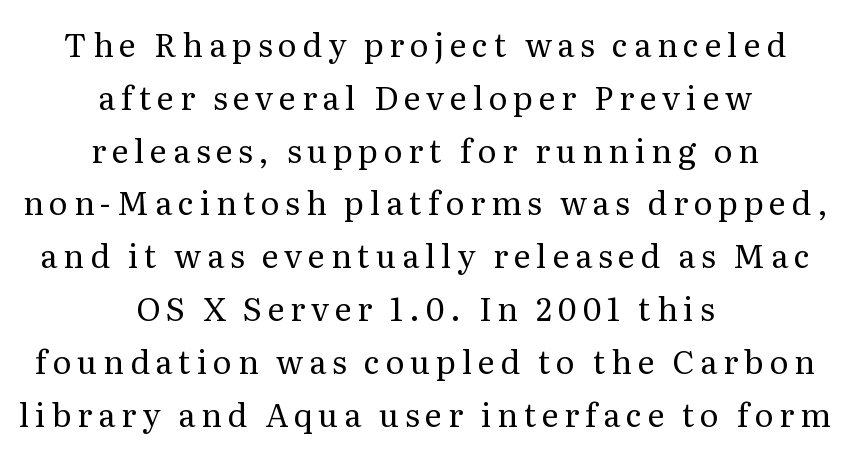
{"serif": "yes", "italic": "no", "bold": "no", "weight": "regular", "width": "normal", "stroke_contrast": "medium", "x_height": "medium", "monospaced": "no", "underline": "no", "align": "center", "line_spacing": "normal", "line_spacing_ratio": 1.65, "glyph_px": 32}
